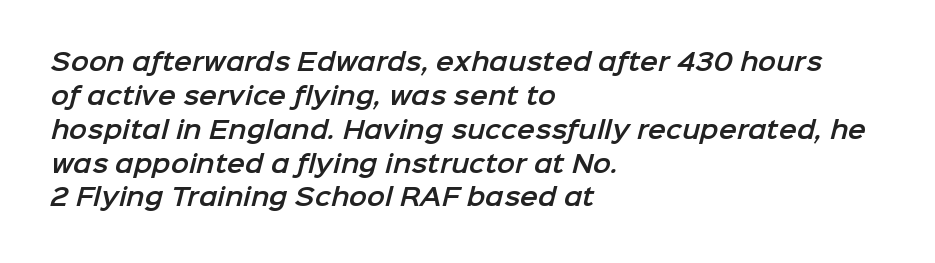
Lines of text with bare space underneath. Glyph-to-glyph distance matches everyday printed text. The lines sit at an ordinary, default distance from one another. The lines in this sample share a left origin and differ only in where they stop.
